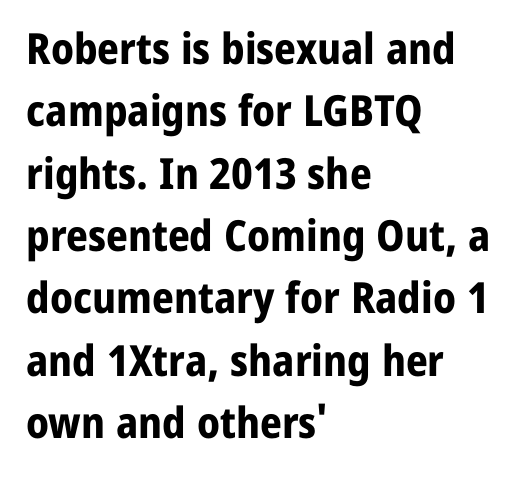
The image shows 43 px bold sans-serif type, upright; set left-aligned, normal line spacing (1.45x), normal letter spacing, not underlined; low stroke contrast and a medium x-height.
